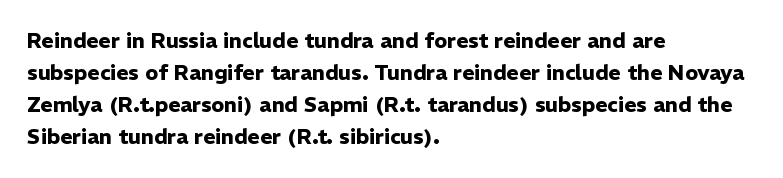
Tracking value appears to be zero — textbook default spacing. Is the type bold? Yes — the strokes are clearly thick and heavy. The block of text has a typical density, with ordinary space between rows. The rag falls on the right side of this text block. Words float on clear page, feet unadorned.
